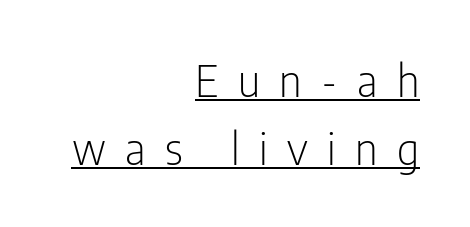
The image shows 44 px light, condensed sans-serif type, upright; set right-aligned, normal line spacing (1.55x), unusually wide letter spacing (+0.44 em), underlined; low stroke contrast and a medium x-height.
